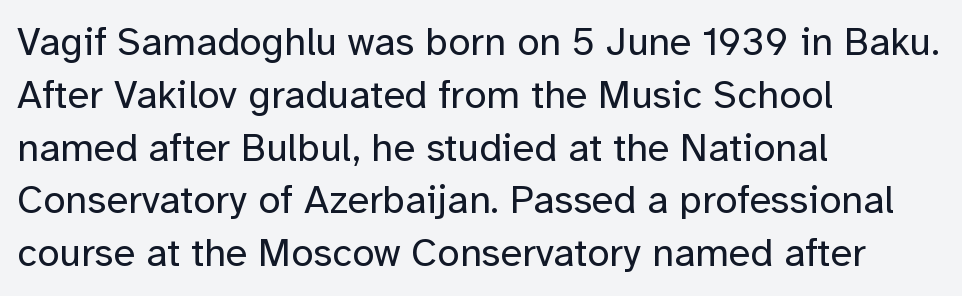
{"serif": "no", "italic": "no", "bold": "no", "weight": "regular", "width": "normal", "stroke_contrast": "low", "x_height": "medium", "monospaced": "no", "underline": "no", "align": "left", "line_spacing": "normal", "line_spacing_ratio": 1.32, "letter_spacing": "normal", "letter_spacing_em": 0.0, "glyph_px": 40}
